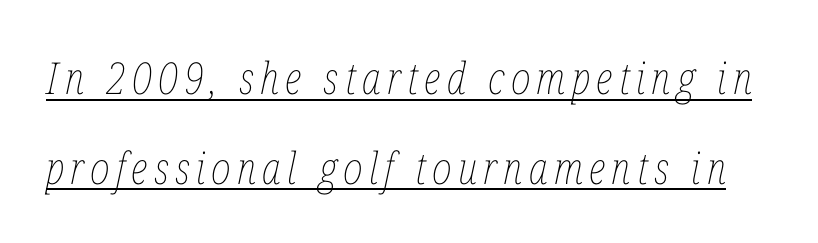
Q: Is the text bold? A: No.
Q: Is the text italic (slanted)? A: Yes, it leans right by about 12 degrees.
Q: Is the text underlined? A: Yes.
Q: Is the spacing between lines tight, normal or loose? A: Loose.
Q: Width (condensed, normal, or wide)? A: Condensed.
Q: Stroke contrast? A: Low.
Q: x-height? A: Medium.
Q: Monospaced? A: No.
